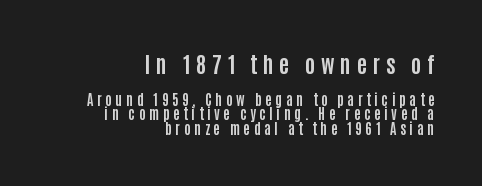
The gap between lines stays unmarked. Which of the two is more prominent by size? The first, at the top. Very little white space separates one row of letters from the next. The lines in this sample share a right terminus and differ only in where they begin. Plenty of ink on the page — the face is bold.
